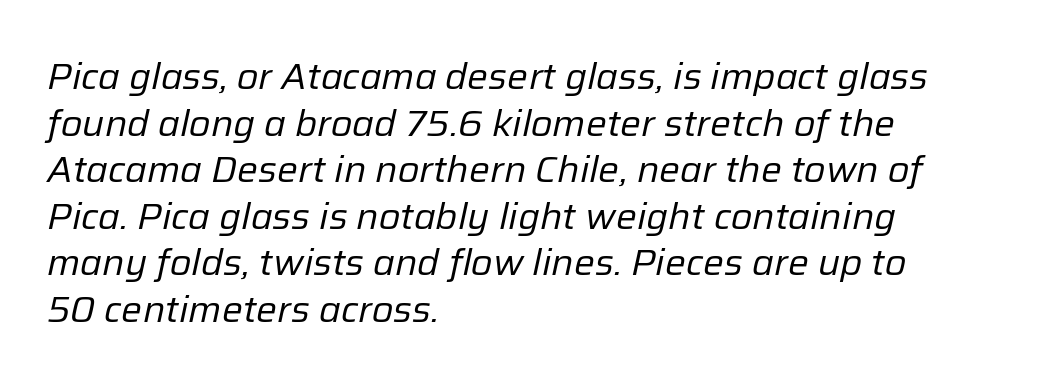
{"italic": "yes", "lean": "right", "slant_degrees": 12, "bold": "no", "weight": "regular", "width": "normal", "stroke_contrast": "low", "x_height": "medium", "monospaced": "no", "underline": "no", "align": "left", "line_spacing": "normal", "line_spacing_ratio": 1.26, "letter_spacing": "normal", "letter_spacing_em": 0.0, "glyph_px": 37}
